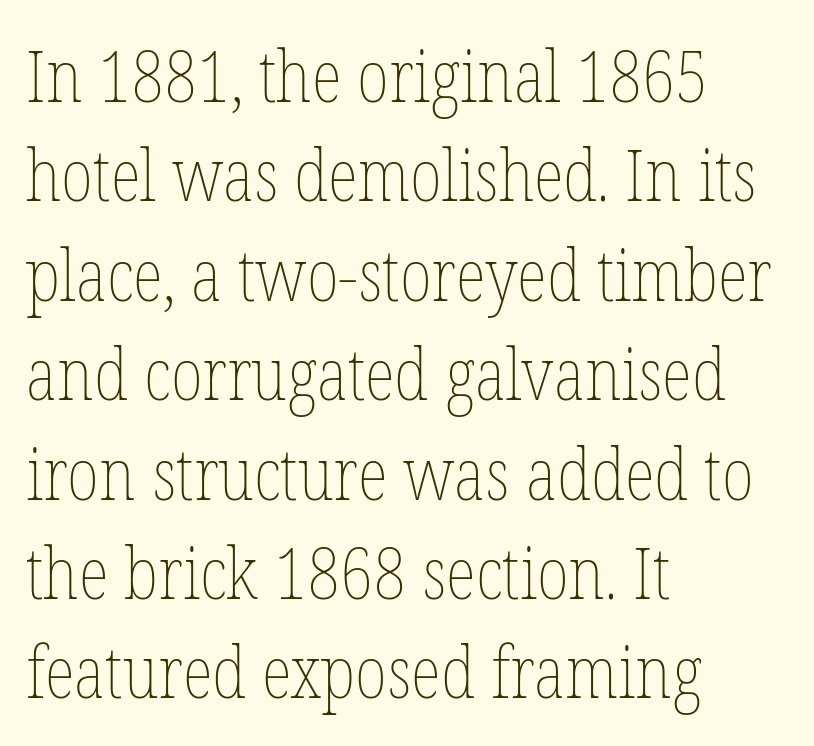
{"italic": "no", "bold": "no", "weight": "thin", "width": "condensed", "stroke_contrast": "low", "x_height": "medium", "monospaced": "no", "underline": "no", "align": "left", "line_spacing": "normal", "line_spacing_ratio": 1.4, "letter_spacing": "normal", "letter_spacing_em": 0.0, "glyph_px": 71}
